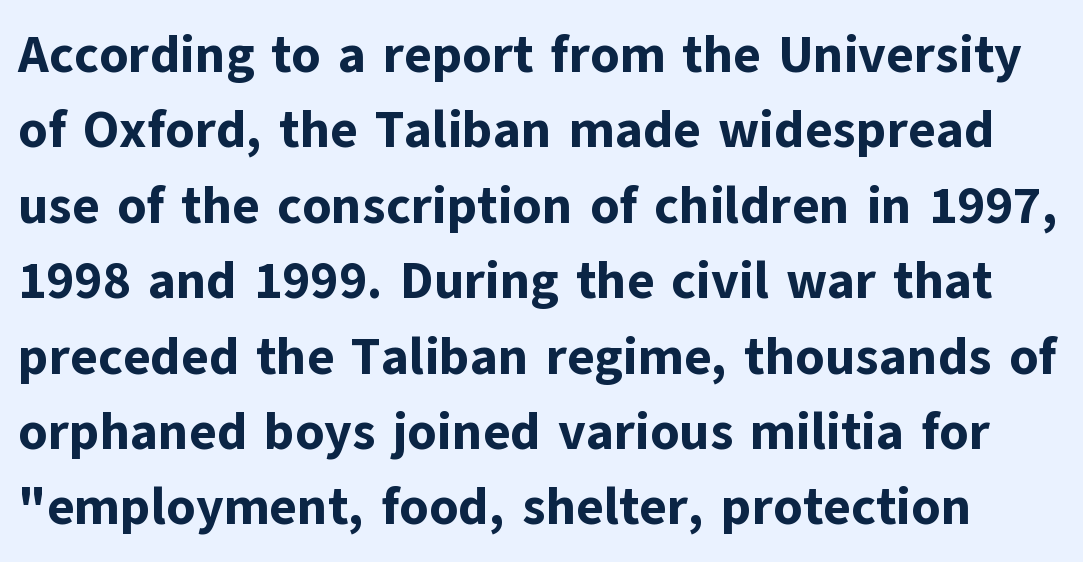
Q: Is the text bold? A: Yes.
Q: Is the text italic (slanted)? A: No, it is upright.
Q: Is the typeface a serif or a sans-serif typeface? A: Sans-serif.
Q: Is the text underlined? A: No.
Q: Is the spacing between letters normal or unusually wide? A: Normal.
Q: Is the spacing between lines tight, normal or loose? A: Normal.
Q: Width (condensed, normal, or wide)? A: Normal.
Q: Stroke contrast? A: Low.
Q: x-height? A: Medium.
Q: Monospaced? A: No.
